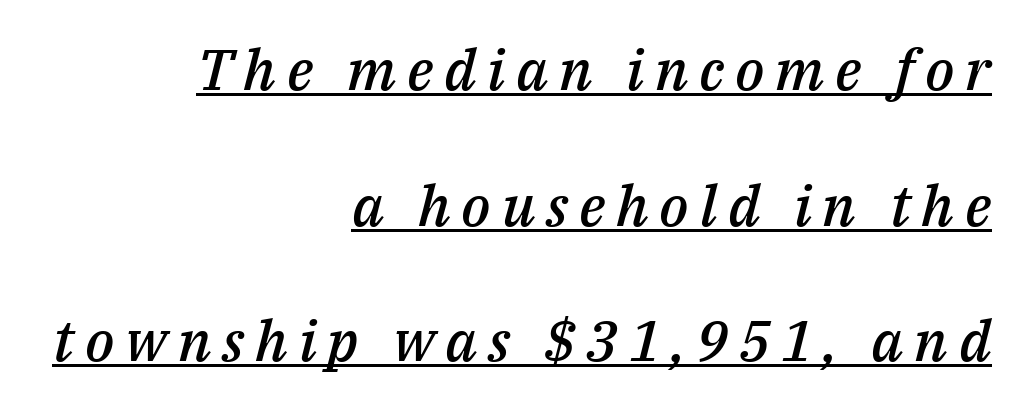
Q: Is the text bold? A: Semi-bold.
Q: Is the text italic (slanted)? A: Yes, it leans right by about 14 degrees.
Q: Is the text underlined? A: Yes.
Q: How is the paragraph aligned? A: Right-aligned.
Q: Is the spacing between lines tight, normal or loose? A: Loose.
Q: Width (condensed, normal, or wide)? A: Normal.
Q: Stroke contrast? A: Medium.
Q: x-height? A: Medium.
Q: Monospaced? A: No.
